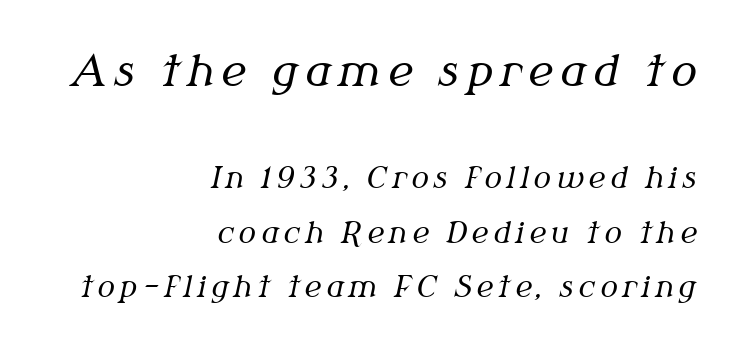
Q: Is the text bold? A: No.
Q: Is the text italic (slanted)? A: Yes, it leans right by about 12 degrees.
Q: Is the typeface a serif or a sans-serif typeface? A: Serif.
Q: Is the text underlined? A: No.
Q: How is the paragraph aligned? A: Right-aligned.
Q: Which block of text is set in a larger size, the first (top) or the second (bottom)? A: The first (top) one.
Q: Width (condensed, normal, or wide)? A: Normal.
Q: Stroke contrast? A: Medium.
Q: x-height? A: Medium.
Q: Monospaced? A: No.
